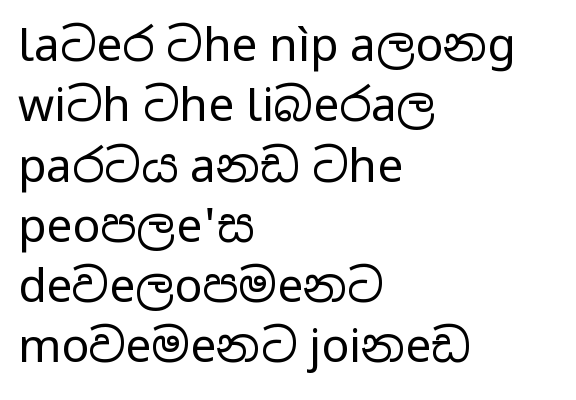
Font category for this specimen: sans-serif. Interline gaps are of average width in this sample. In terms of letterspacing, this is plain default setting. Is the stroke heavy? The answer is a plain regular-or-lighter. The letters stand upright; this is a roman face.
